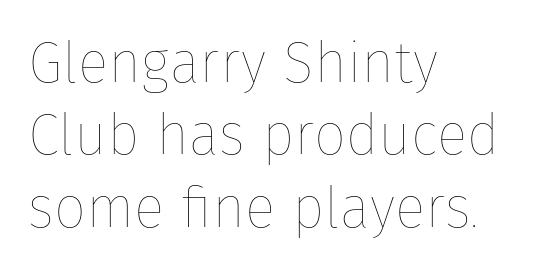
The rendering uses a moderate line-height, typical for paragraphs. You could call the tracking neutral — neither tight nor loose. The specimen omits any rule beneath the text block's lines. Here the designer chose a conventional face with non-uniform glyph widths.
